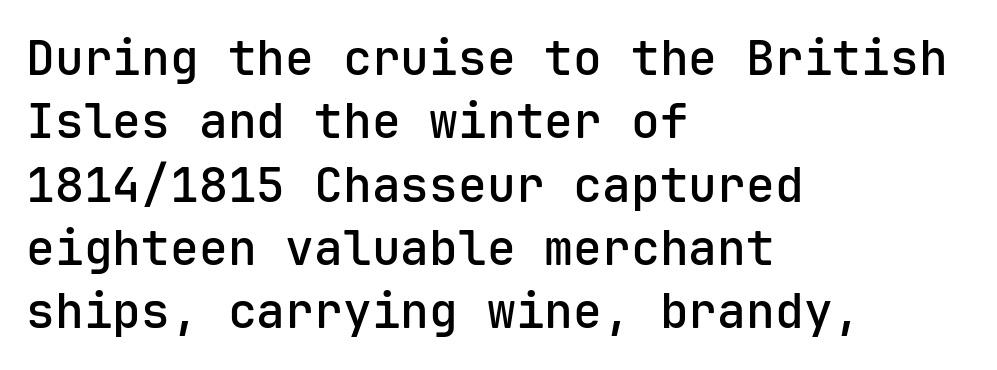
The image shows 48 px semibold sans-serif type, upright, monospaced; set left-aligned, normal line spacing (1.32x), normal letter spacing, not underlined; low stroke contrast and a medium x-height.
